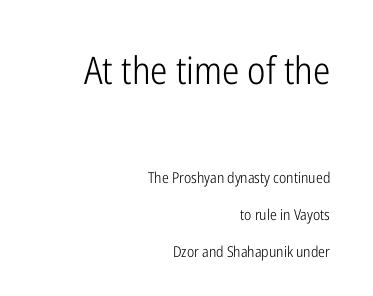
Words float on clear page, feet unadorned. Does extra space separate the letters? No, they use regular spacing. Notice how the passage keeps a crisp vertical edge on the right only. This reads as an unemphasized weight, regular at the heaviest. The rendering shrinks the type as you move from the upper chunk to the lower. Compared with typical paragraphs, the rows here are farther apart.
